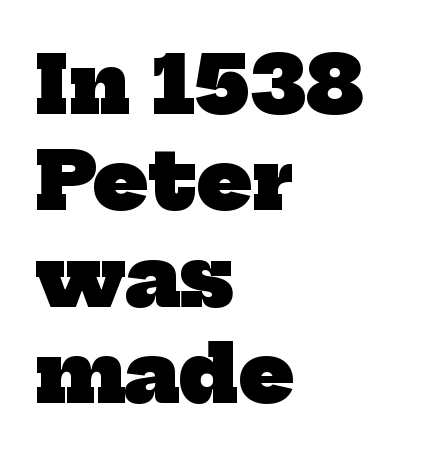
Heft: maximum for text — a bold. Clear beneath every line of the passage. Visually the block forms a straight wall on the left and a jagged coastline on the right. Words appear dense and cohesive because spacing is normal. The passage shown is typeset with a serif family.
